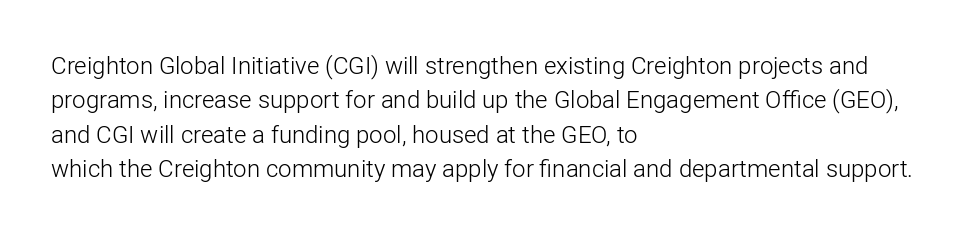
The image shows 24 px text type, upright; set left-aligned, normal line spacing (1.43x), normal letter spacing, not underlined.
